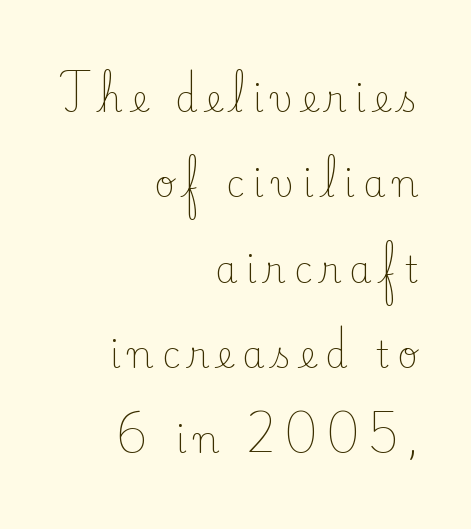
This sample has the flowing, uneven cadence of proportional lettering. Casual observation: everything's shoved over to the right. Observe the serifs anchoring each vertical stroke in this sample. Interline gaps are noticeably wide in this sample.
